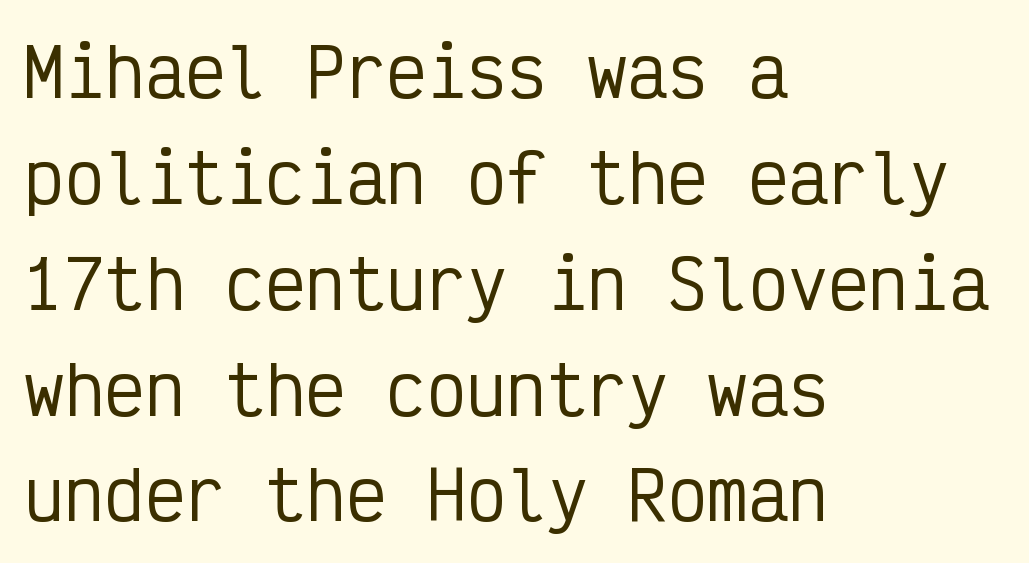
{"serif": "no", "italic": "no", "width": "condensed", "stroke_contrast": "low", "x_height": "medium", "monospaced": "yes", "underline": "no", "align": "left", "line_spacing": "normal", "line_spacing_ratio": 1.58, "letter_spacing": "normal", "letter_spacing_em": 0.0, "glyph_px": 67}
